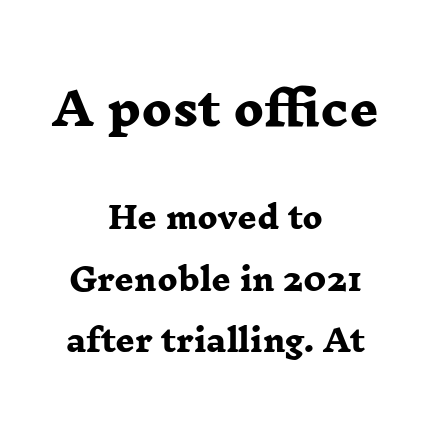
The image shows 45 px heavy, wide serif type; set centered, loose line spacing (2.05x), normal letter spacing, not underlined; the first (top) block is 1.5x larger; low stroke contrast and a medium x-height.
